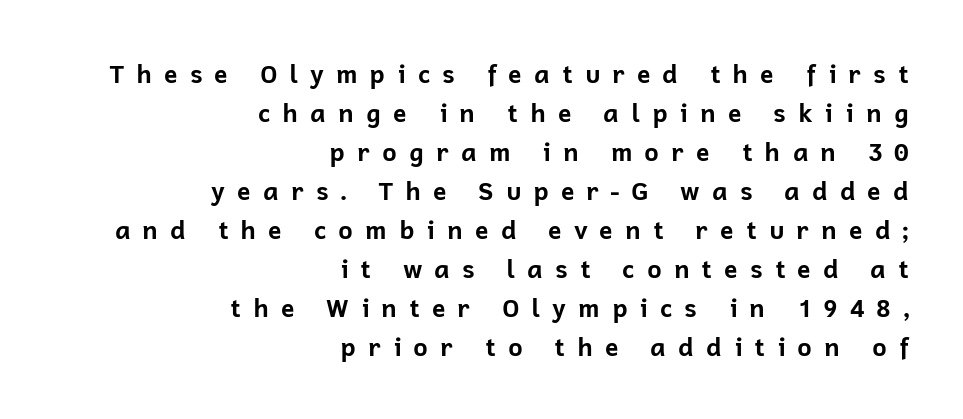
Q: Is the text bold? A: Yes.
Q: Is the text italic (slanted)? A: No, it is upright.
Q: Is the text underlined? A: No.
Q: How is the paragraph aligned? A: Right-aligned.
Q: Is the spacing between letters normal or unusually wide? A: Unusually wide.
Q: Is the spacing between lines tight, normal or loose? A: Normal.
